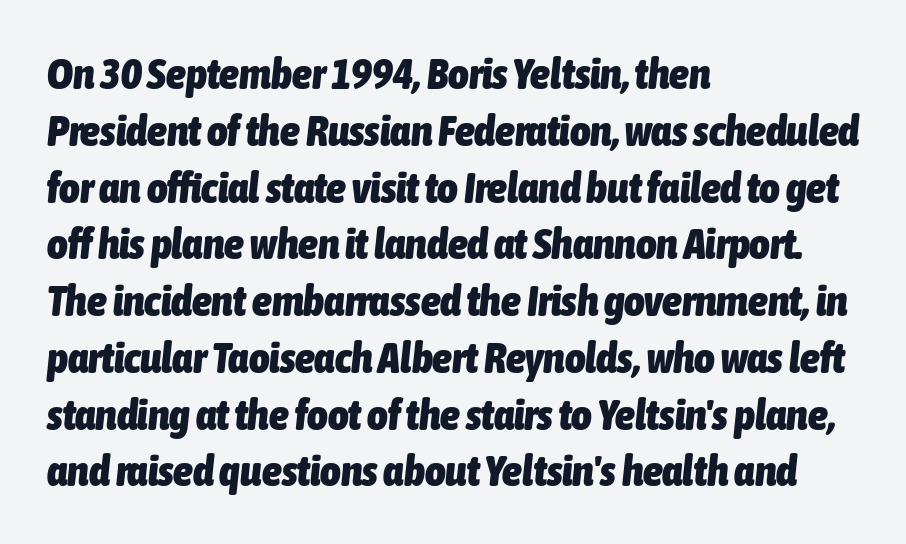
Q: Is the text bold? A: Yes.
Q: Is the text italic (slanted)? A: Yes, it leans right by about 6 degrees.
Q: Is the text underlined? A: No.
Q: How is the paragraph aligned? A: Left-aligned.
Q: Is the spacing between letters normal or unusually wide? A: Normal.
Q: Is the spacing between lines tight, normal or loose? A: Normal.
Q: Width (condensed, normal, or wide)? A: Condensed.
Q: Stroke contrast? A: Low.
Q: x-height? A: Medium.
Q: Monospaced? A: No.
